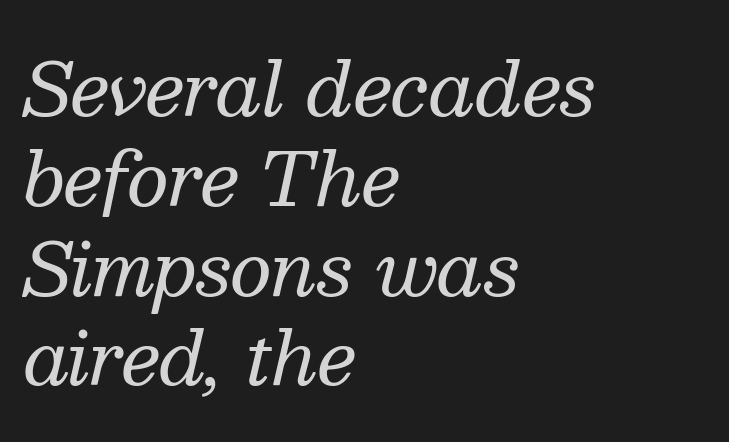
The image shows 73 px regular-weight serif type, italic (leaning right); set left-aligned, line spacing 1.23x, normal letter spacing, not underlined; medium stroke contrast and a medium x-height.
